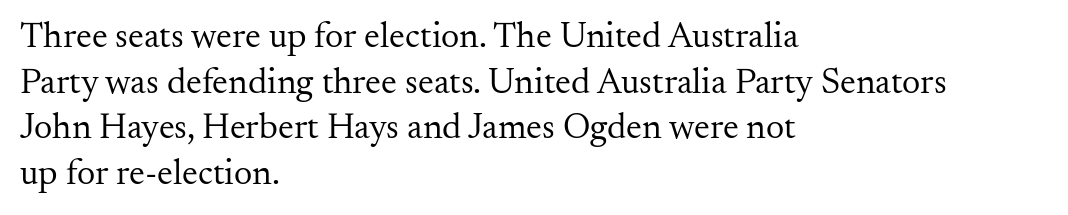
{"serif": "yes", "italic": "no", "bold": "no", "weight": "regular", "width": "normal", "stroke_contrast": "medium", "x_height": "small", "monospaced": "no", "underline": "no", "align": "left", "line_spacing": "normal", "line_spacing_ratio": 1.27, "letter_spacing": "normal", "letter_spacing_em": 0.0, "glyph_px": 36}
